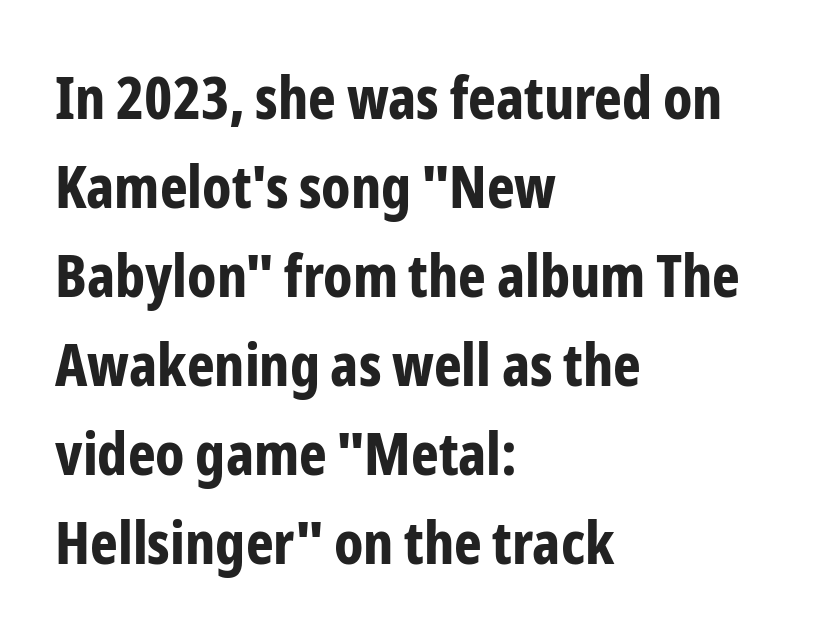
Do the characters align in a grid? No, the font is proportional. Pretty heavy lettering here — definitely bold. Between one letter and the next there's only the usual sliver of space. No italicization has been applied; the sample stays upright. This is sans-serif lettering, the kind often seen on screens and signage.
